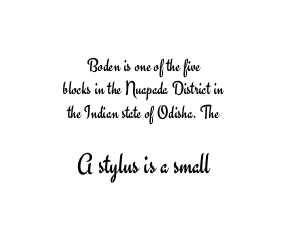
{"serif": "no", "bold": "no", "weight": "regular", "width": "normal", "stroke_contrast": "low", "x_height": "small", "monospaced": "no", "underline": "no", "align": "center", "line_spacing_ratio": 1.23, "letter_spacing": "normal", "letter_spacing_em": 0.0, "larger_block": "second", "size_ratio": 1.53, "glyph_px": 29}
